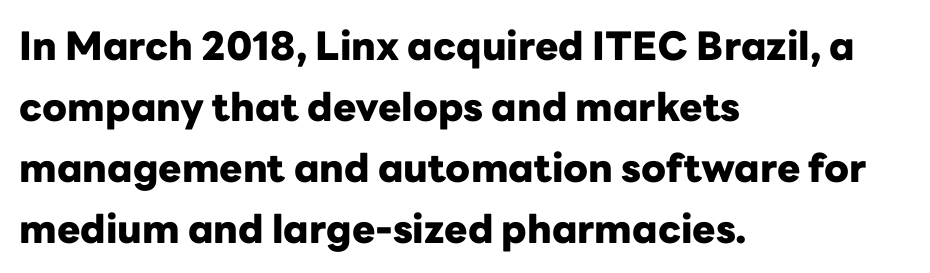
Q: Is the text bold? A: Yes.
Q: Is the text italic (slanted)? A: No, it is upright.
Q: Is the typeface a serif or a sans-serif typeface? A: Sans-serif.
Q: Is the text underlined? A: No.
Q: How is the paragraph aligned? A: Left-aligned.
Q: Is the spacing between letters normal or unusually wide? A: Normal.
Q: Is the spacing between lines tight, normal or loose? A: Normal.
Q: Width (condensed, normal, or wide)? A: Normal.
Q: Stroke contrast? A: Low.
Q: x-height? A: Medium.
Q: Monospaced? A: No.
